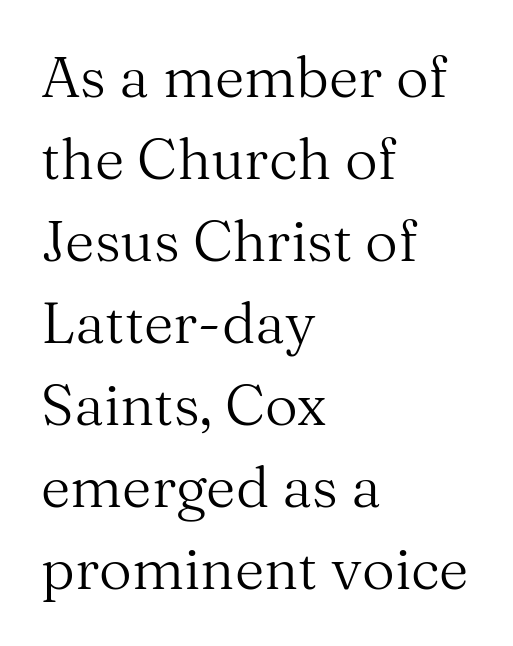
Q: Is the text bold? A: No.
Q: Is the text italic (slanted)? A: No, it is upright.
Q: Is the typeface a serif or a sans-serif typeface? A: Serif.
Q: Is the text underlined? A: No.
Q: How is the paragraph aligned? A: Left-aligned.
Q: Is the spacing between letters normal or unusually wide? A: Normal.
Q: Is the spacing between lines tight, normal or loose? A: Normal.
Q: Width (condensed, normal, or wide)? A: Normal.
Q: Stroke contrast? A: Medium.
Q: x-height? A: Medium.
Q: Monospaced? A: No.
